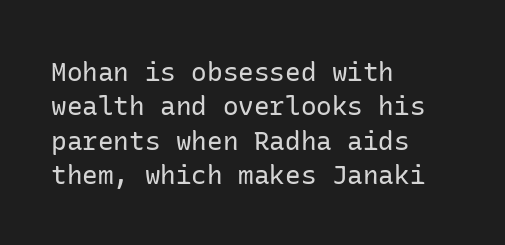
Leftover space on each line is placed entirely after the last word. Notice how the stems are strictly vertical — no italics here. The rendering uses a moderate line-height, typical for paragraphs. Underlining? Definitely not there. A light-to-regular cut is what we see here.
